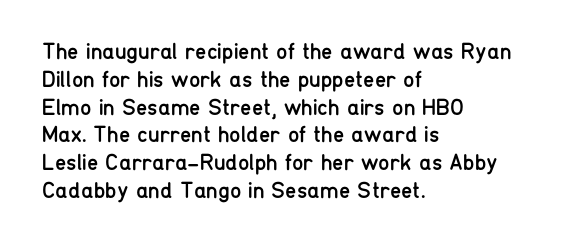
The image shows 23 px text type, upright; set left-aligned, line spacing 1.21x, normal letter spacing, not underlined.
